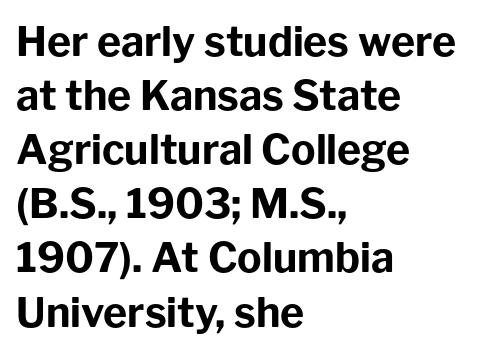
The image shows 41 px bold sans-serif type, upright; set left-aligned, normal line spacing (1.32x), normal letter spacing, not underlined; low stroke contrast and a medium x-height.
